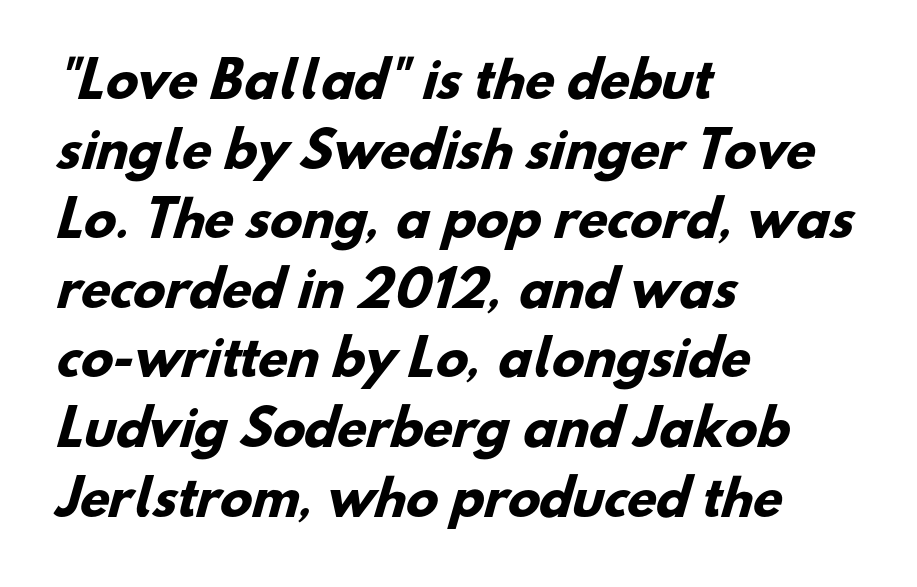
{"serif": "no", "bold": "yes", "weight": "heavy", "width": "normal", "stroke_contrast": "low", "x_height": "small", "monospaced": "no", "underline": "no", "align": "left", "line_spacing": "normal", "line_spacing_ratio": 1.45, "letter_spacing": "normal", "letter_spacing_em": 0.0, "glyph_px": 48}
